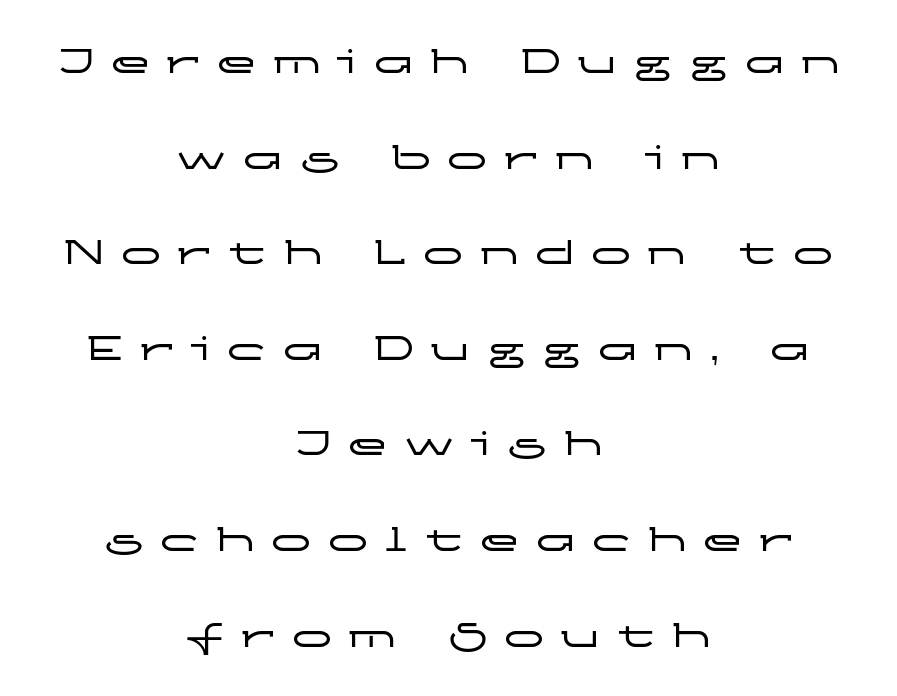
{"serif": "no", "italic": "no", "width": "wide", "stroke_contrast": "low", "x_height": "medium", "monospaced": "no", "underline": "no", "align": "center", "line_spacing": "loose", "line_spacing_ratio": 2.39, "letter_spacing": "wide", "letter_spacing_em": 0.41, "glyph_px": 40}
